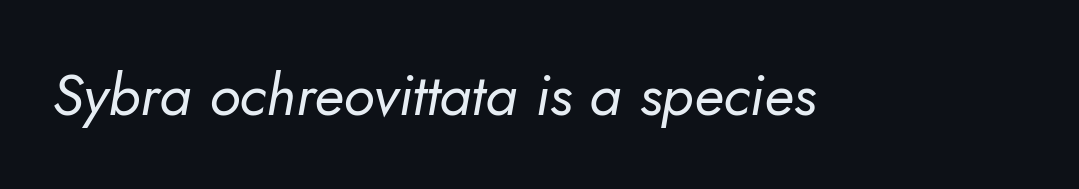
{"serif": "no", "bold": "no", "weight": "regular", "width": "normal", "stroke_contrast": "low", "x_height": "small", "monospaced": "no", "underline": "no", "letter_spacing": "normal", "letter_spacing_em": 0.0, "glyph_px": 58}
